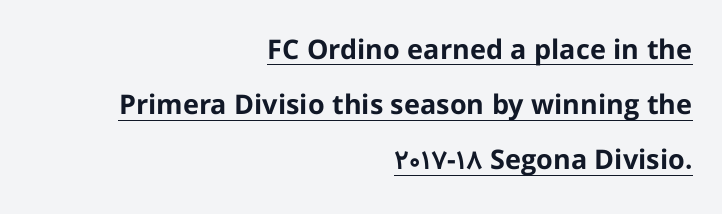
As a designer I'd log this as weight 700, bold. In terms of leading, this rendering errs on the spacious side. How are the letters spaced? Ordinarily, with no added tracking. This is the regular roman posture of the typeface.
